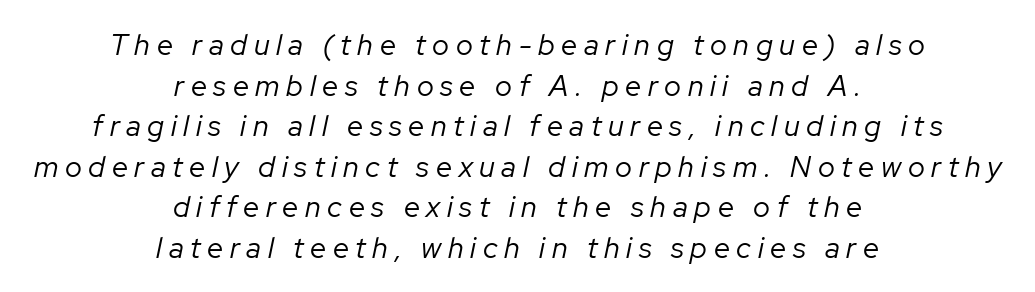
The image shows 29 px regular-weight type, italic (leaning right); set centered, normal line spacing (1.4x), unusually wide letter spacing (+0.23 em), not underlined; low stroke contrast and a medium x-height.
